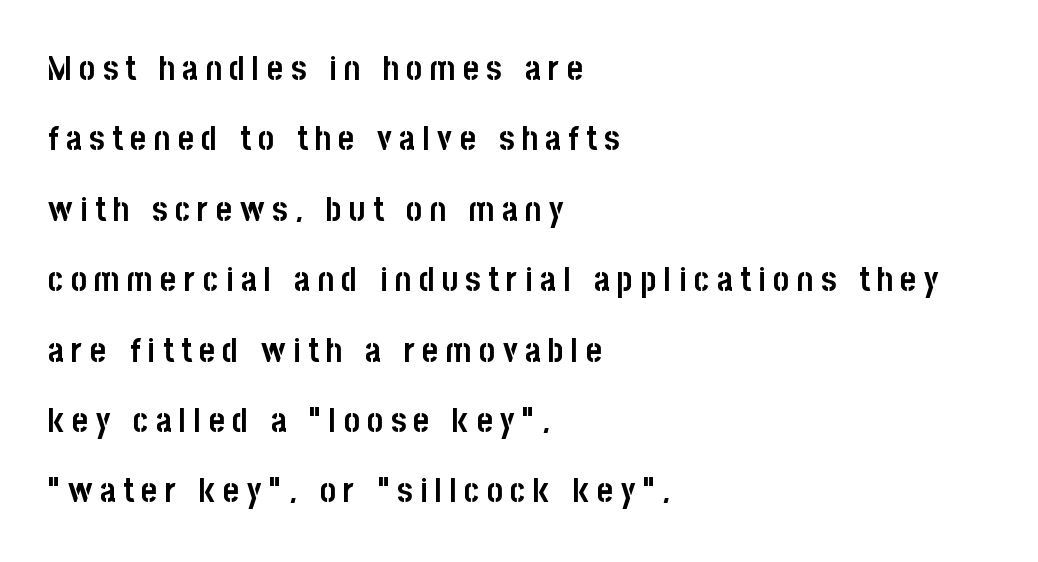
The image shows 34 px semibold, condensed sans-serif type, upright; set left-aligned, loose line spacing (2.07x), unusually wide letter spacing (+0.22 em), not underlined; low stroke contrast and a large x-height.
